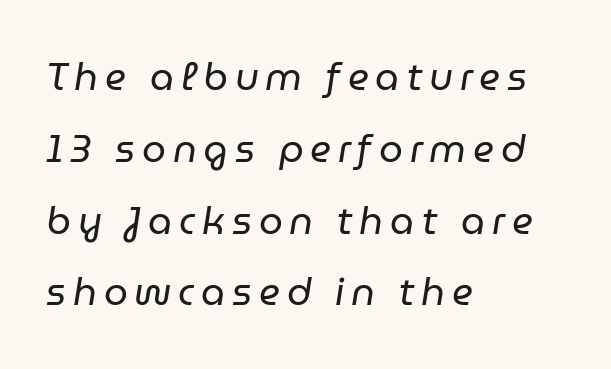
Q: Is the text bold? A: No.
Q: Is the text italic (slanted)? A: Yes, it leans right by about 9 degrees.
Q: Is the text underlined? A: No.
Q: How is the paragraph aligned? A: Left-aligned.
Q: Width (condensed, normal, or wide)? A: Normal.
Q: Stroke contrast? A: Low.
Q: x-height? A: Medium.
Q: Monospaced? A: No.
